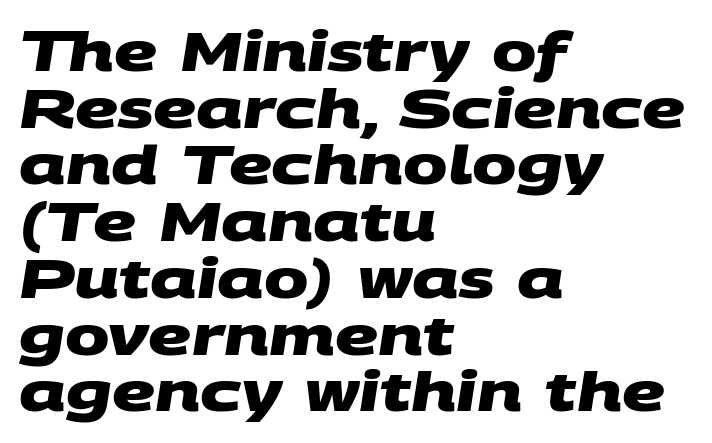
{"serif": "no", "bold": "yes", "weight": "heavy", "width": "wide", "stroke_contrast": "medium", "x_height": "large", "monospaced": "no", "underline": "no", "align": "left", "line_spacing": "tight", "line_spacing_ratio": 1.07, "letter_spacing": "normal", "letter_spacing_em": 0.0, "glyph_px": 53}
